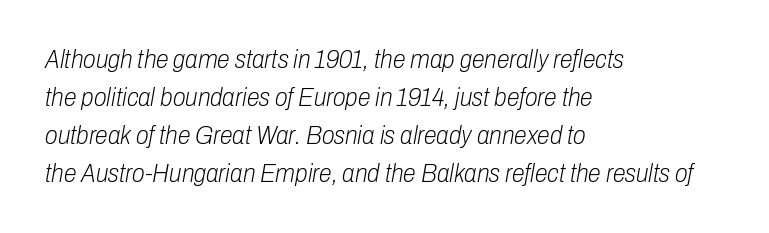
{"italic": "yes", "lean": "right", "slant_degrees": 10, "bold": "no", "underline": "no", "align": "left", "line_spacing": "normal", "line_spacing_ratio": 1.46, "letter_spacing": "normal", "letter_spacing_em": 0.0, "glyph_px": 26}
